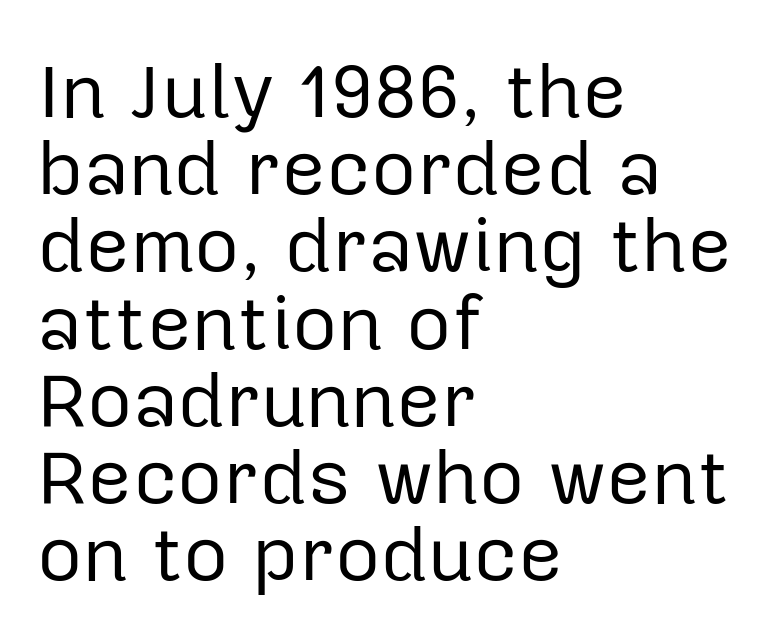
The image shows 78 px regular-weight sans-serif type, upright; set left-aligned, tight line spacing (0.99x), normal letter spacing, not underlined; low stroke contrast and a medium x-height.
